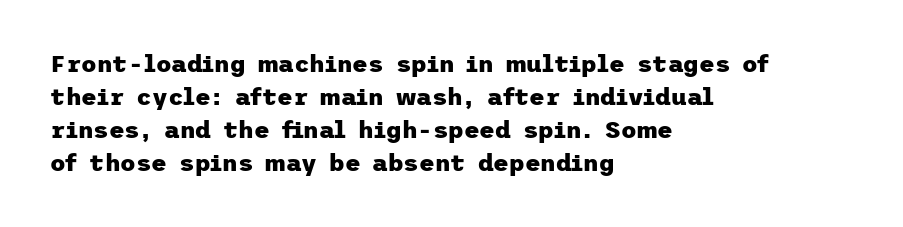
The tracking reads as untouched default to a designer's eye. Check the space under the baseline: it is left empty. The letters stand straight up with perfectly vertical stems. Each line starts at the same left margin while the right side varies. Weight check: bold — yes, fully. These lines sit exactly where default settings would place them.
